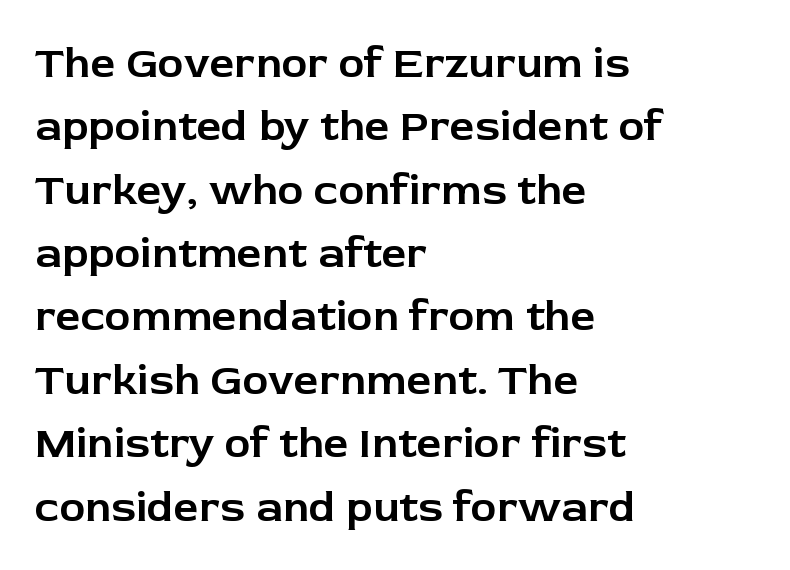
Q: Is the text italic (slanted)? A: No, it is upright.
Q: Is the typeface a serif or a sans-serif typeface? A: Sans-serif.
Q: Is the text underlined? A: No.
Q: How is the paragraph aligned? A: Left-aligned.
Q: Is the spacing between letters normal or unusually wide? A: Normal.
Q: Is the spacing between lines tight, normal or loose? A: Normal.
Q: Width (condensed, normal, or wide)? A: Normal.
Q: Stroke contrast? A: Low.
Q: x-height? A: Medium.
Q: Monospaced? A: No.
